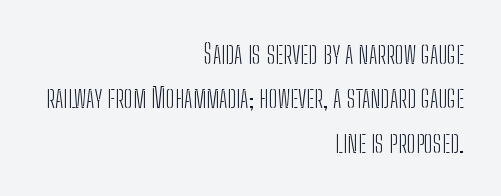
{"italic": "no", "bold": "no", "underline": "no", "align": "right", "line_spacing": "normal", "line_spacing_ratio": 1.64, "letter_spacing": "normal", "letter_spacing_em": 0.0, "glyph_px": 27}
